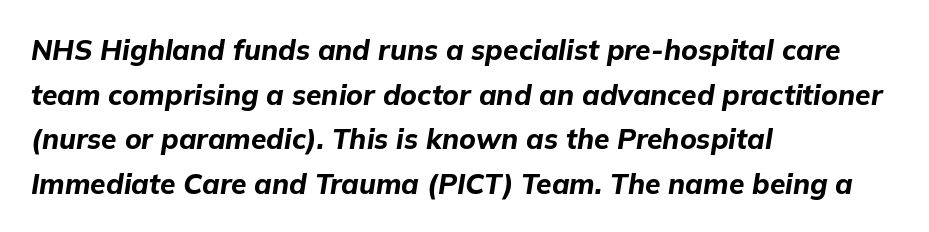
{"italic": "yes", "lean": "right", "slant_degrees": 9, "bold": "yes", "weight": "bold", "width": "normal", "stroke_contrast": "low", "x_height": "medium", "monospaced": "no", "underline": "no", "align": "left", "line_spacing": "normal", "line_spacing_ratio": 1.59, "letter_spacing": "normal", "letter_spacing_em": 0.0, "glyph_px": 28}
